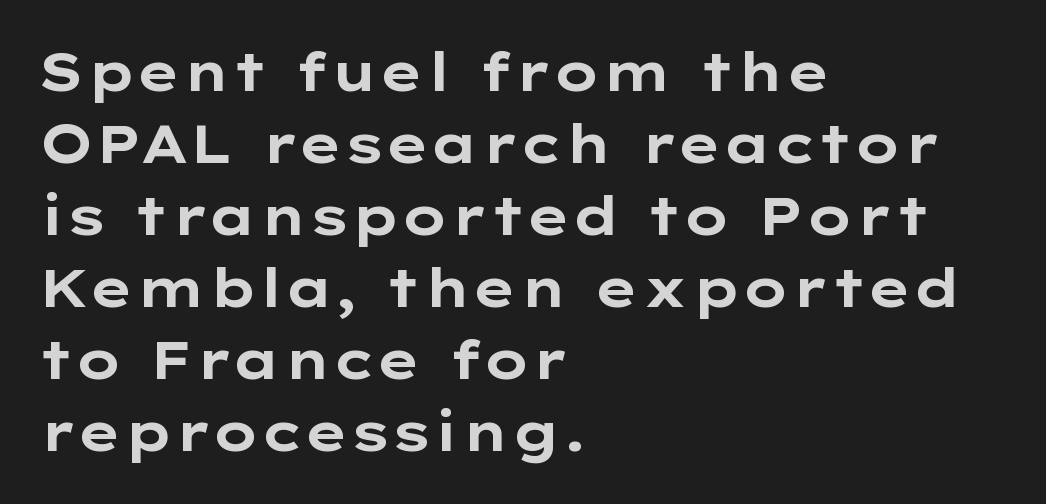
Teacher's note: observe the even left margin — that is flush-left alignment. Letter spacing: default. Regular leading. Designer's note — italics off, roman on. Character widths vary here, with narrow letters taking less room than wide ones. Decoration check: the copy has no underline.
